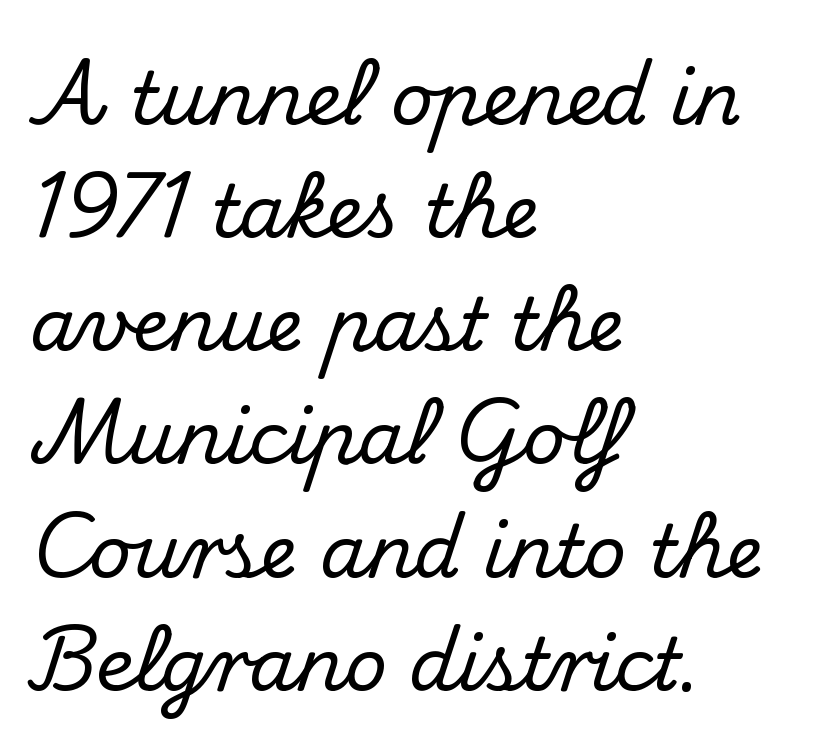
Q: Is the text italic (slanted)? A: Yes.
Q: Is the typeface a serif or a sans-serif typeface? A: Serif.
Q: Is the text underlined? A: No.
Q: How is the paragraph aligned? A: Left-aligned.
Q: Is the spacing between letters normal or unusually wide? A: Normal.
Q: Is the spacing between lines tight, normal or loose? A: Normal.
Q: Width (condensed, normal, or wide)? A: Normal.
Q: Stroke contrast? A: Medium.
Q: x-height? A: Small.
Q: Monospaced? A: No.
